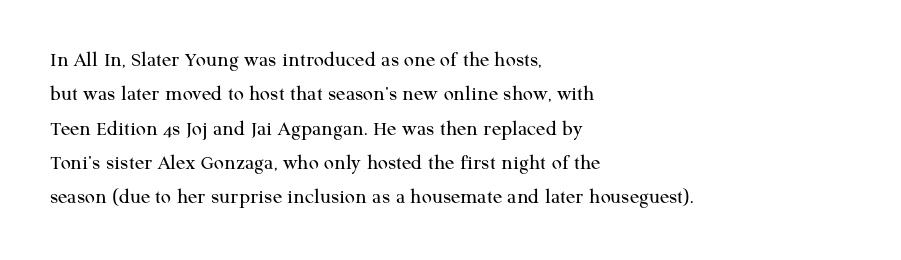
Q: Is the text bold? A: No.
Q: Is the text italic (slanted)? A: No, it is upright.
Q: Is the text underlined? A: No.
Q: How is the paragraph aligned? A: Left-aligned.
Q: Is the spacing between letters normal or unusually wide? A: Normal.
Q: Is the spacing between lines tight, normal or loose? A: Normal.
